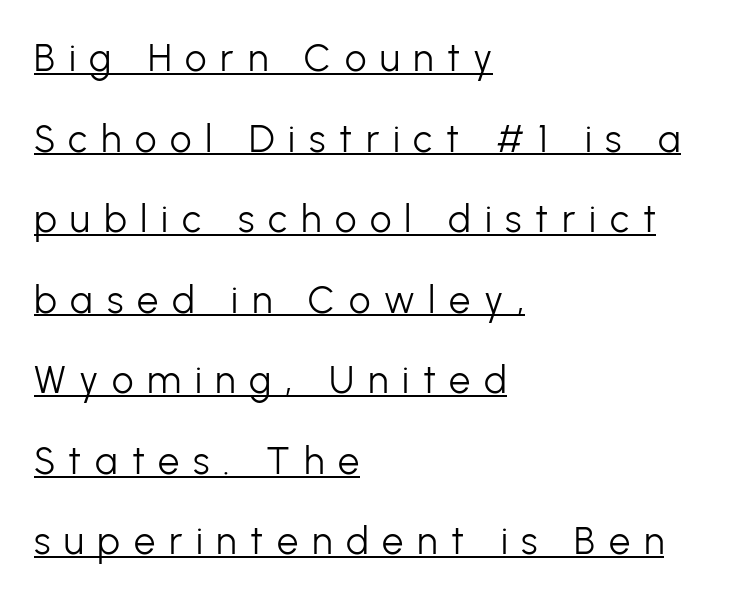
The passage shown is typed in a proportional face where columns would drift. You can see a thin bar hugging the bottom of the glyphs. Here the glyphs are tracked loosely, breaking word shapes into spaced letters. Caption: multi-line text, flush left, ragged right. The lines are spread far apart with generous leading. The typeface chosen for these lines omits serifs.
